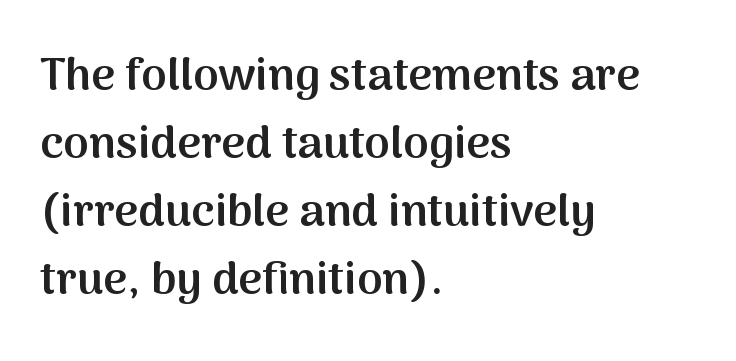
The image shows 46 px semibold sans-serif type, upright; set left-aligned, normal line spacing (1.48x), normal letter spacing, not underlined; medium stroke contrast and a medium x-height.
